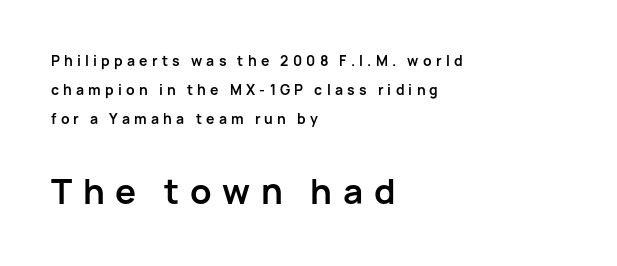
{"serif": "no", "italic": "no", "bold": "yes", "weight": "semibold", "width": "normal", "stroke_contrast": "low", "x_height": "medium", "monospaced": "no", "underline": "no", "align": "left", "line_spacing": "loose", "line_spacing_ratio": 2.06, "letter_spacing": "wide", "letter_spacing_em": 0.3, "larger_block": "second", "size_ratio": 2.5, "glyph_px": 35}
